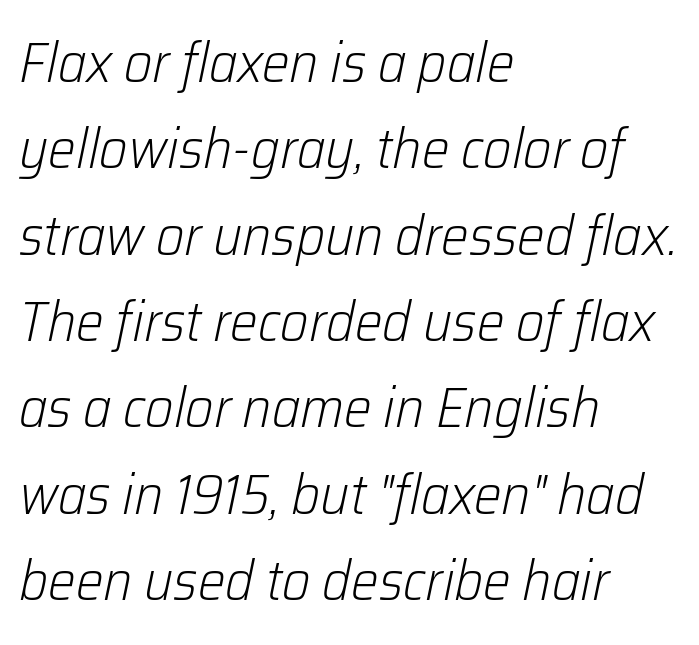
{"italic": "yes", "lean": "right", "slant_degrees": 12, "bold": "no", "weight": "light", "width": "normal", "stroke_contrast": "low", "x_height": "medium", "monospaced": "no", "underline": "no", "align": "left", "line_spacing": "normal", "line_spacing_ratio": 1.57, "letter_spacing": "normal", "letter_spacing_em": 0.0, "glyph_px": 55}
